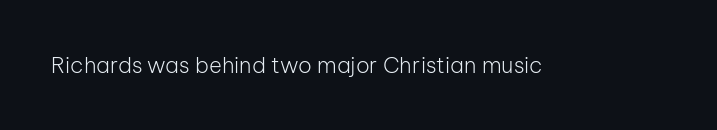
Q: Is the text bold? A: No.
Q: Is the text italic (slanted)? A: No, it is upright.
Q: Is the text underlined? A: No.
Q: Is the spacing between letters normal or unusually wide? A: Normal.
